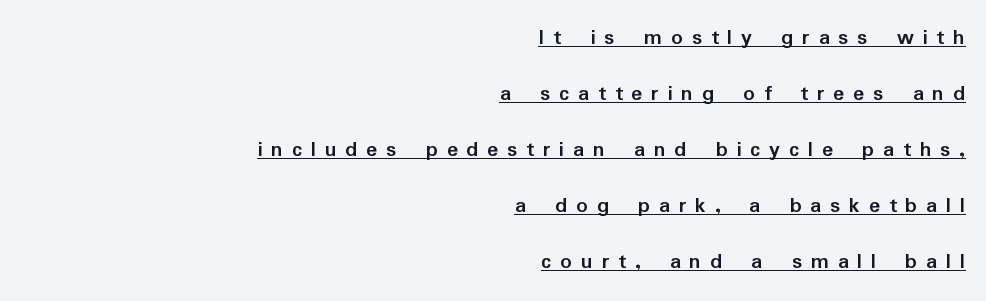
{"italic": "no", "bold": "yes", "underline": "yes", "align": "right", "line_spacing": "loose", "line_spacing_ratio": 2.43, "letter_spacing": "wide", "letter_spacing_em": 0.38, "glyph_px": 23}
